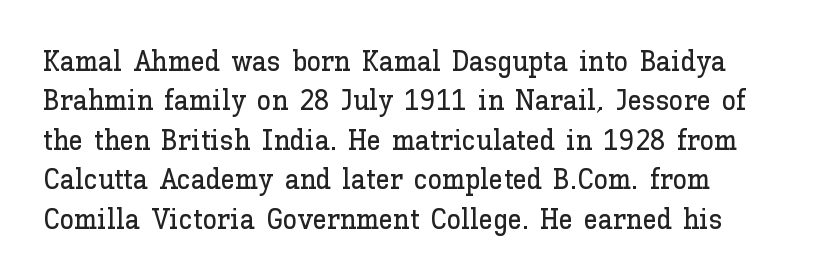
{"italic": "no", "width": "normal", "stroke_contrast": "low", "x_height": "medium", "monospaced": "no", "underline": "no", "align": "left", "line_spacing": "normal", "line_spacing_ratio": 1.36, "letter_spacing": "normal", "letter_spacing_em": 0.0, "glyph_px": 29}
